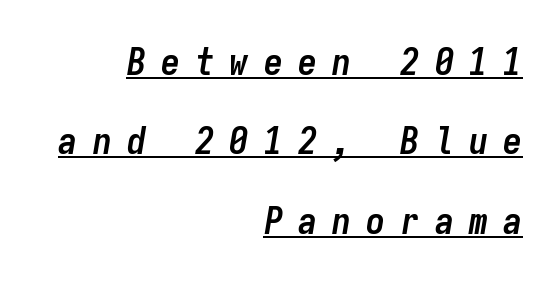
{"italic": "yes", "lean": "right", "slant_degrees": 9, "bold": "yes", "weight": "semibold", "width": "condensed", "stroke_contrast": "low", "x_height": "medium", "monospaced": "yes", "underline": "yes", "align": "right", "line_spacing": "loose", "line_spacing_ratio": 2.09, "letter_spacing": "wide", "letter_spacing_em": 0.4, "glyph_px": 38}
